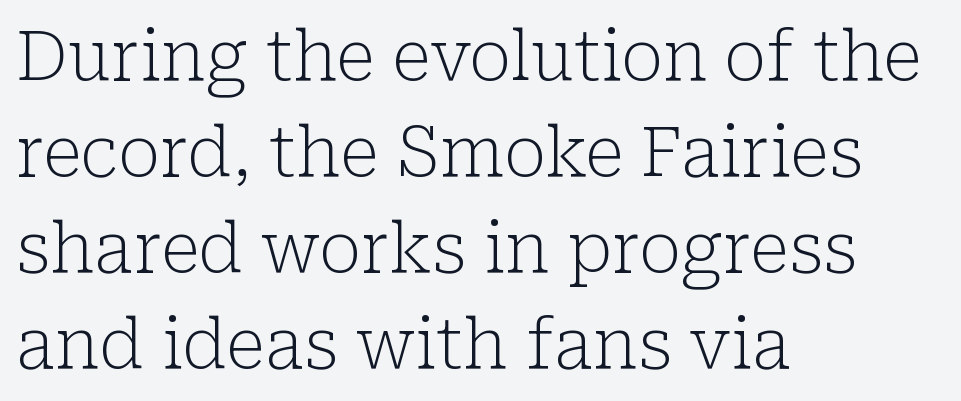
The image shows 69 px light serif type, upright; set left-aligned, normal line spacing (1.39x), normal letter spacing, not underlined; low stroke contrast and a medium x-height.
